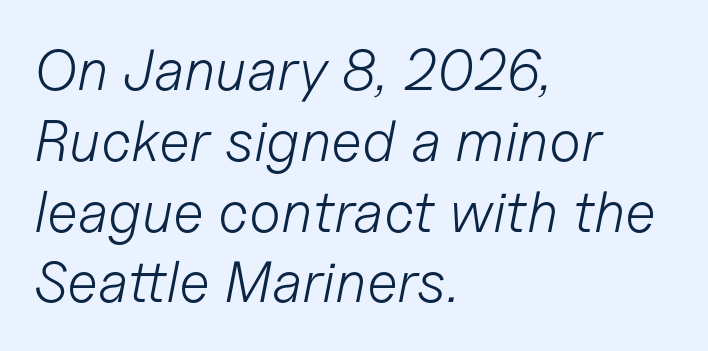
{"italic": "yes", "lean": "right", "slant_degrees": 11, "bold": "no", "weight": "light", "width": "normal", "stroke_contrast": "low", "x_height": "medium", "monospaced": "no", "underline": "no", "align": "left", "line_spacing_ratio": 1.22, "letter_spacing": "normal", "letter_spacing_em": 0.0, "glyph_px": 58}
